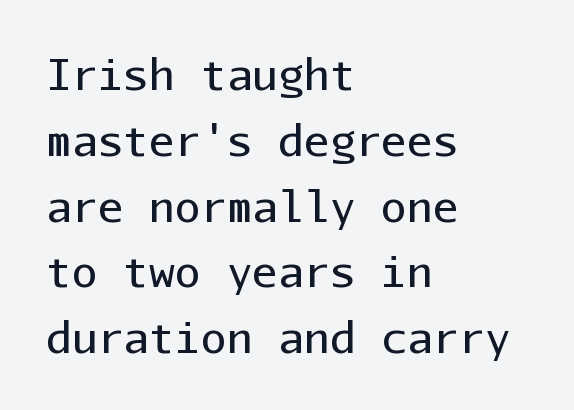
Weight: regular or lighter. Nothing unusual about the tracking: characters are spaced as the font intends. A typesetter would mark this as roman, not italic. What's the leading like? Ordinary, nothing unusual. Look at the bottom of the vertical strokes: they stop flat, with no serifs.
